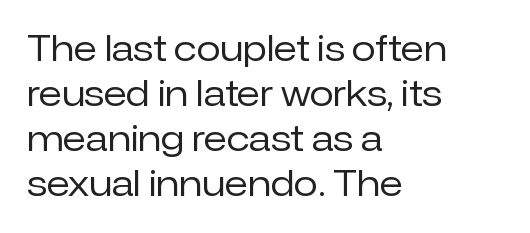
The image shows 35 px regular-weight sans-serif type, upright; set left-aligned, normal line spacing (1.29x), normal letter spacing, not underlined; low stroke contrast and a medium x-height.
